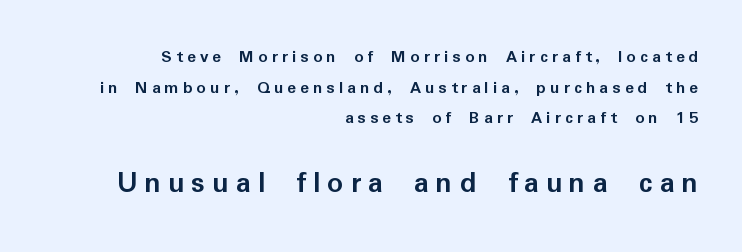
Q: Is the text bold? A: Yes.
Q: Is the text italic (slanted)? A: No, it is upright.
Q: Is the typeface a serif or a sans-serif typeface? A: Sans-serif.
Q: Is the text underlined? A: No.
Q: How is the paragraph aligned? A: Right-aligned.
Q: Is the spacing between letters normal or unusually wide? A: Unusually wide.
Q: Is the spacing between lines tight, normal or loose? A: Normal.
Q: Which block of text is set in a larger size, the first (top) or the second (bottom)? A: The second (bottom) one.
Q: Width (condensed, normal, or wide)? A: Normal.
Q: Stroke contrast? A: Low.
Q: x-height? A: Medium.
Q: Monospaced? A: No.
